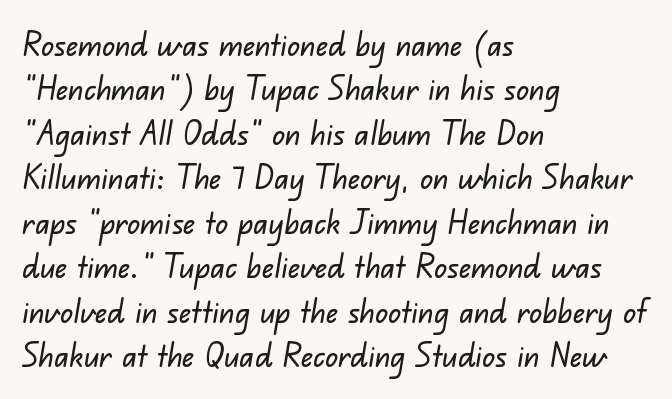
Q: Is the typeface a serif or a sans-serif typeface? A: Sans-serif.
Q: Is the text underlined? A: No.
Q: How is the paragraph aligned? A: Left-aligned.
Q: Is the spacing between letters normal or unusually wide? A: Normal.
Q: Is the spacing between lines tight, normal or loose? A: Normal.
Q: Width (condensed, normal, or wide)? A: Normal.
Q: Stroke contrast? A: Low.
Q: x-height? A: Small.
Q: Monospaced? A: No.
